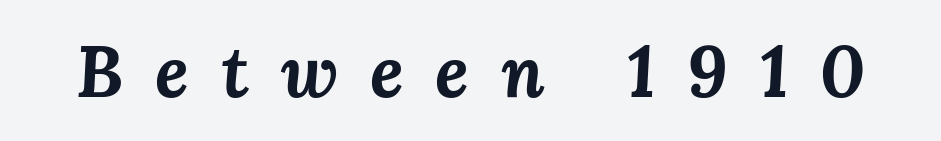
{"italic": "yes", "lean": "right", "slant_degrees": 3, "bold": "yes", "weight": "bold", "width": "normal", "stroke_contrast": "medium", "x_height": "medium", "monospaced": "no", "underline": "no", "letter_spacing": "wide", "letter_spacing_em": 0.44, "glyph_px": 72}
